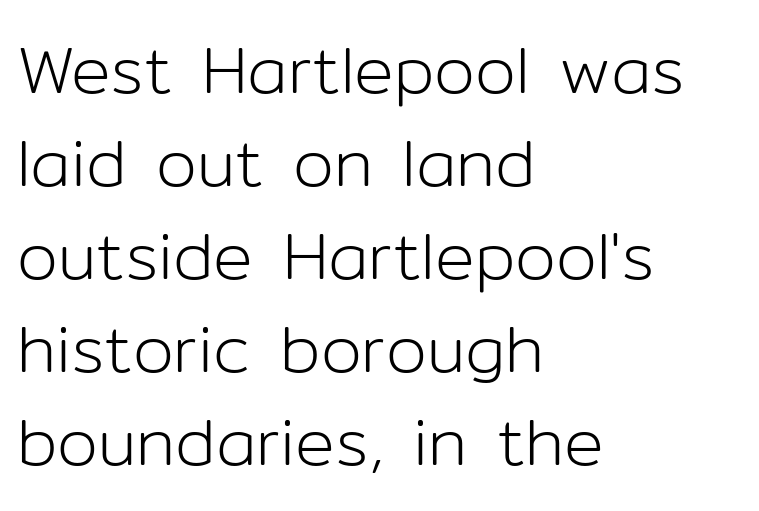
{"serif": "no", "italic": "no", "bold": "no", "weight": "light", "width": "normal", "stroke_contrast": "low", "x_height": "medium", "monospaced": "no", "underline": "no", "align": "left", "line_spacing": "normal", "line_spacing_ratio": 1.41, "letter_spacing": "normal", "letter_spacing_em": 0.0, "glyph_px": 66}
